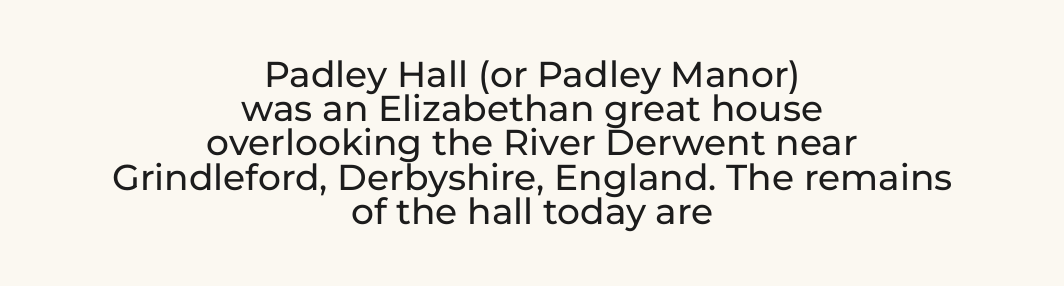
{"serif": "no", "italic": "no", "width": "normal", "stroke_contrast": "low", "x_height": "medium", "monospaced": "no", "underline": "no", "align": "center", "line_spacing": "tight", "line_spacing_ratio": 0.95, "letter_spacing": "normal", "letter_spacing_em": 0.0, "glyph_px": 36}
